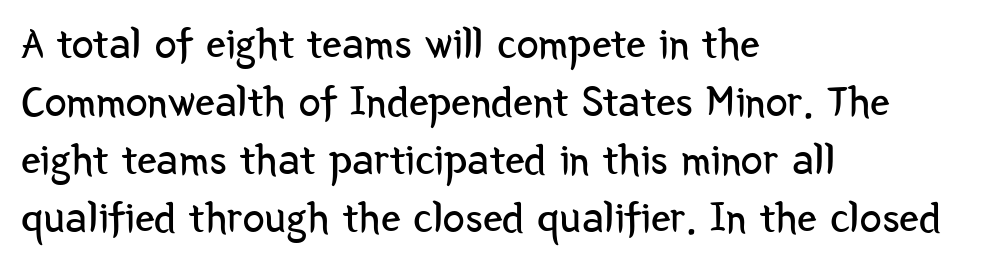
Ink coverage per letter is moderate at most. Unmarked baselines from the first word to the last. The rendering uses natural spacing where letterforms have individual widths. Classification — sans serif.
